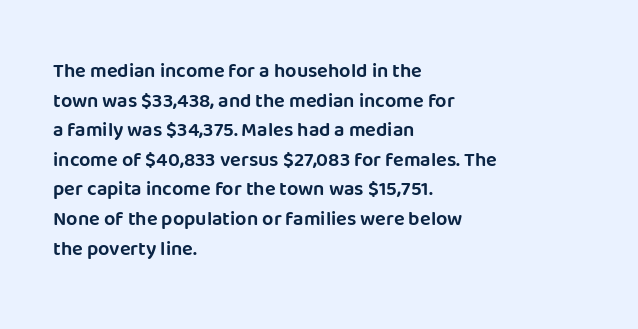
{"italic": "no", "underline": "no", "align": "left", "line_spacing": "normal", "line_spacing_ratio": 1.48, "letter_spacing": "normal", "letter_spacing_em": 0.0, "glyph_px": 20}
